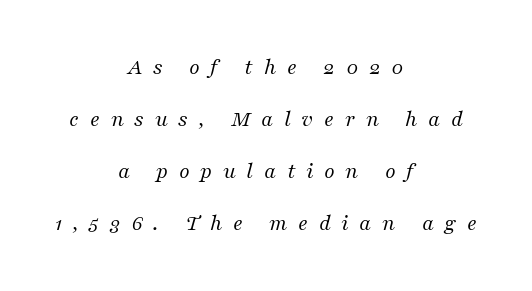
Horizontal bands of white between lines are thick stripes. Someone cranked the tracking dial way up on this one. One-word summary of the alignment: center. This is not heavy type; no bold has been used. No word sits above an underline.
